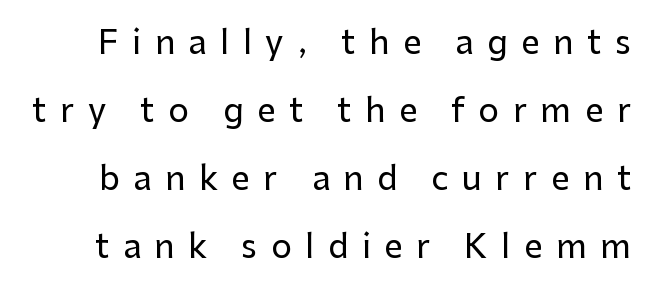
Q: Is the text italic (slanted)? A: No, it is upright.
Q: Is the typeface a serif or a sans-serif typeface? A: Sans-serif.
Q: Is the text underlined? A: No.
Q: Is the spacing between letters normal or unusually wide? A: Unusually wide.
Q: Is the spacing between lines tight, normal or loose? A: Loose.
Q: Width (condensed, normal, or wide)? A: Normal.
Q: Stroke contrast? A: Low.
Q: x-height? A: Medium.
Q: Monospaced? A: No.
